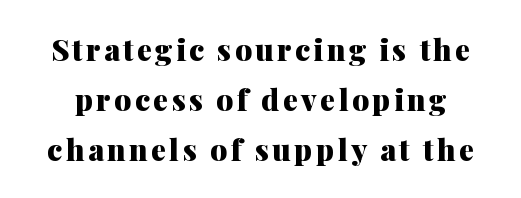
{"serif": "yes", "italic": "no", "bold": "yes", "weight": "heavy", "width": "normal", "stroke_contrast": "medium", "x_height": "medium", "monospaced": "no", "underline": "no", "line_spacing": "normal", "line_spacing_ratio": 1.67, "glyph_px": 30}
